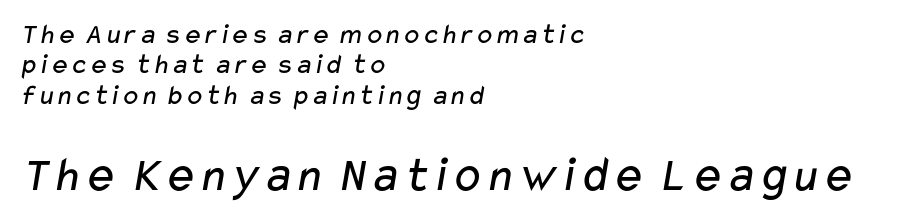
{"serif": "no", "bold": "no", "weight": "regular", "width": "wide", "stroke_contrast": "low", "x_height": "medium", "monospaced": "no", "underline": "no", "align": "left", "line_spacing": "tight", "line_spacing_ratio": 1.05, "letter_spacing": "normal", "letter_spacing_em": 0.0, "larger_block": "second", "size_ratio": 1.72, "glyph_px": 50}
